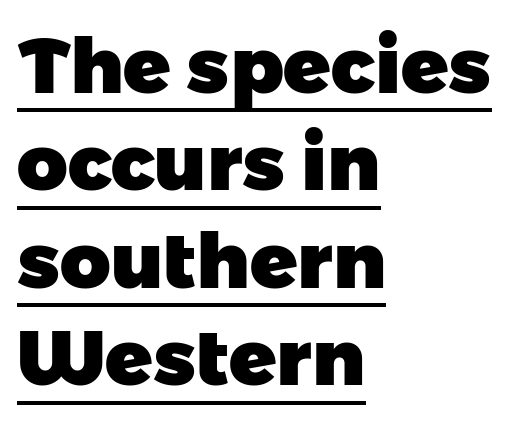
{"serif": "no", "bold": "yes", "weight": "heavy", "width": "normal", "stroke_contrast": "low", "x_height": "medium", "monospaced": "no", "underline": "yes", "align": "left", "line_spacing": "normal", "line_spacing_ratio": 1.25, "letter_spacing": "normal", "letter_spacing_em": 0.0, "glyph_px": 78}
